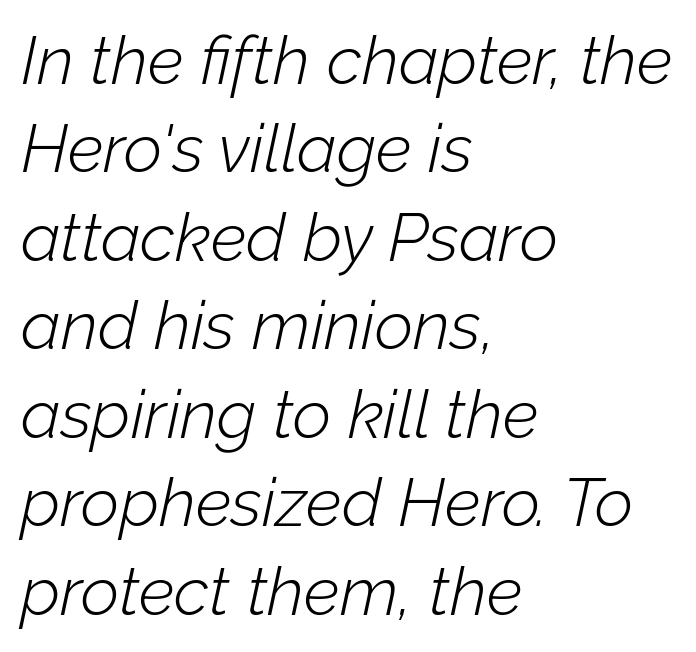
Q: Is the text bold? A: No.
Q: Is the text italic (slanted)? A: Yes, it leans right by about 12 degrees.
Q: Is the text underlined? A: No.
Q: How is the paragraph aligned? A: Left-aligned.
Q: Is the spacing between letters normal or unusually wide? A: Normal.
Q: Is the spacing between lines tight, normal or loose? A: Normal.
Q: Width (condensed, normal, or wide)? A: Normal.
Q: Stroke contrast? A: Low.
Q: x-height? A: Medium.
Q: Monospaced? A: No.
